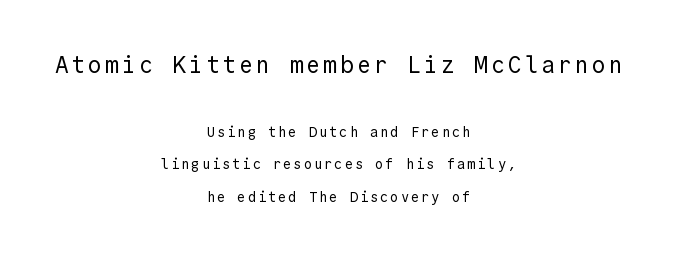
Style check: upright. Visually the block forms a symmetrical silhouette, jagged on both flanks. Leading is clearly above the norm, producing a sparse column. The string is rendered with underlining switched off.
